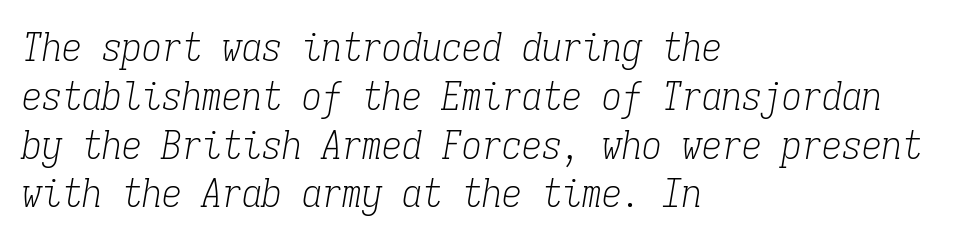
{"serif": "yes", "italic": "yes", "lean": "right", "slant_degrees": 9, "bold": "no", "weight": "light", "width": "condensed", "stroke_contrast": "low", "x_height": "medium", "monospaced": "yes", "underline": "no", "align": "left", "line_spacing_ratio": 1.22, "letter_spacing": "normal", "letter_spacing_em": 0.0, "glyph_px": 40}
